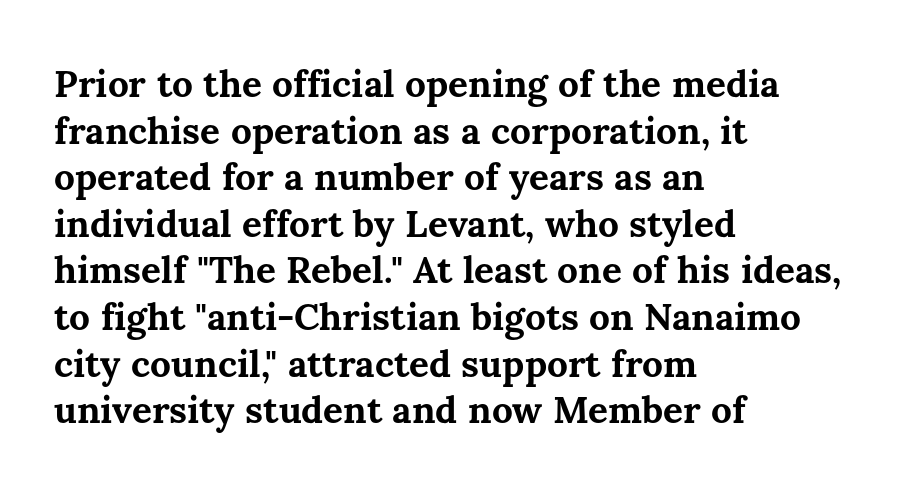
Q: Is the text bold? A: Yes.
Q: Is the text italic (slanted)? A: No, it is upright.
Q: Is the text underlined? A: No.
Q: How is the paragraph aligned? A: Left-aligned.
Q: Is the spacing between letters normal or unusually wide? A: Normal.
Q: Is the spacing between lines tight, normal or loose? A: Normal.
Q: Width (condensed, normal, or wide)? A: Normal.
Q: Stroke contrast? A: Medium.
Q: x-height? A: Medium.
Q: Monospaced? A: No.
